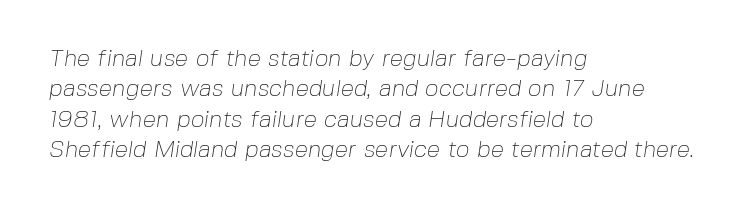
{"bold": "no", "underline": "no", "align": "left", "line_spacing": "normal", "line_spacing_ratio": 1.27, "letter_spacing": "normal", "letter_spacing_em": 0.0, "glyph_px": 24}
